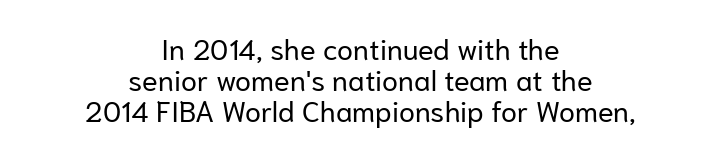
Nobody touched the tracking dial on this one. The letters look calm and open, with moderate or lighter stems. Beneath every word, the page is bare. This is the regular roman posture of the typeface. Short and long lines alike share a common midpoint.
